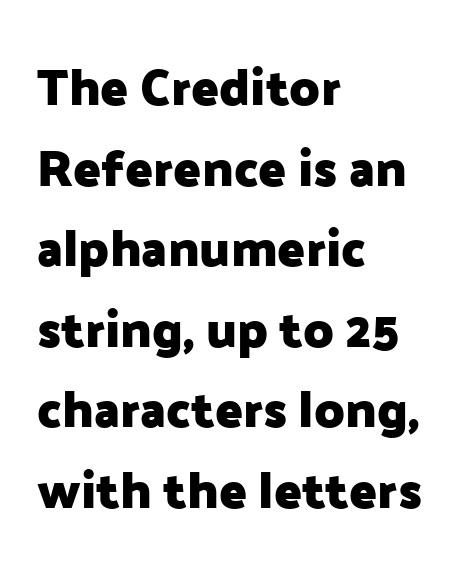
Q: Is the text bold? A: Yes.
Q: Is the text italic (slanted)? A: No, it is upright.
Q: Is the typeface a serif or a sans-serif typeface? A: Sans-serif.
Q: Is the text underlined? A: No.
Q: How is the paragraph aligned? A: Left-aligned.
Q: Is the spacing between letters normal or unusually wide? A: Normal.
Q: Is the spacing between lines tight, normal or loose? A: Normal.
Q: Width (condensed, normal, or wide)? A: Normal.
Q: Stroke contrast? A: Low.
Q: x-height? A: Medium.
Q: Monospaced? A: No.
